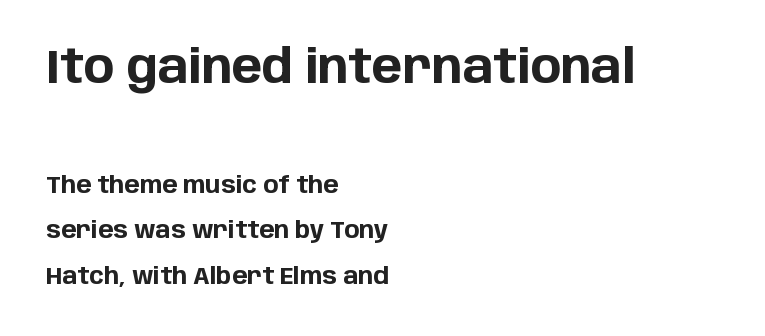
The image shows 46 px bold sans-serif type, upright; set left-aligned, loose line spacing (1.98x), normal letter spacing, not underlined; the first (top) block is 2.0x larger; low stroke contrast and a large x-height.
